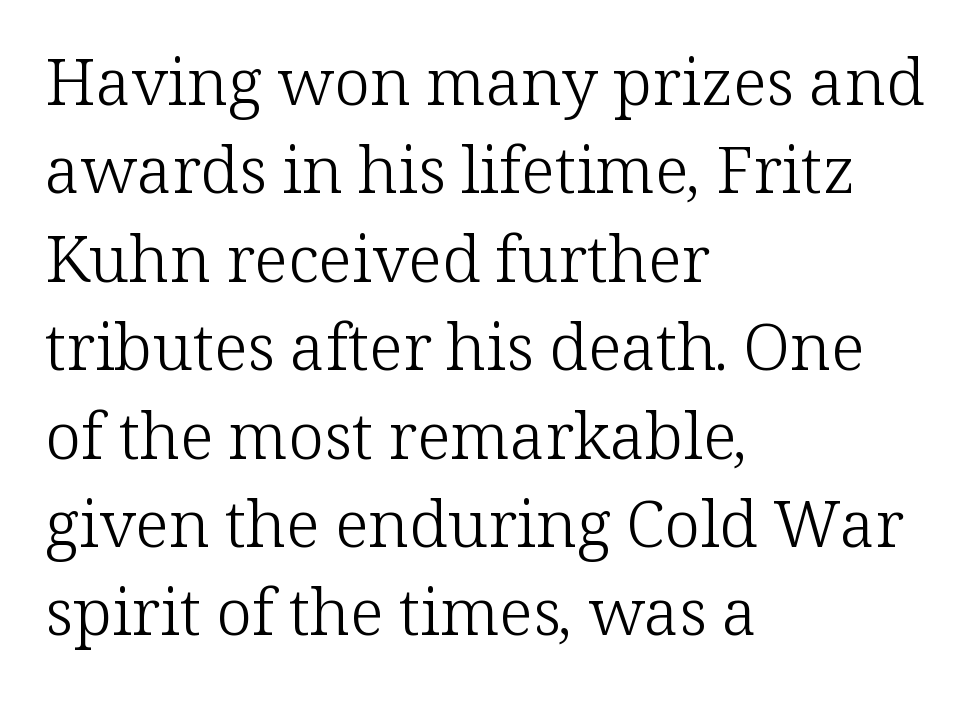
The image shows 65 px light serif type, upright; set left-aligned, normal line spacing (1.36x), normal letter spacing, not underlined; low stroke contrast and a medium x-height.
